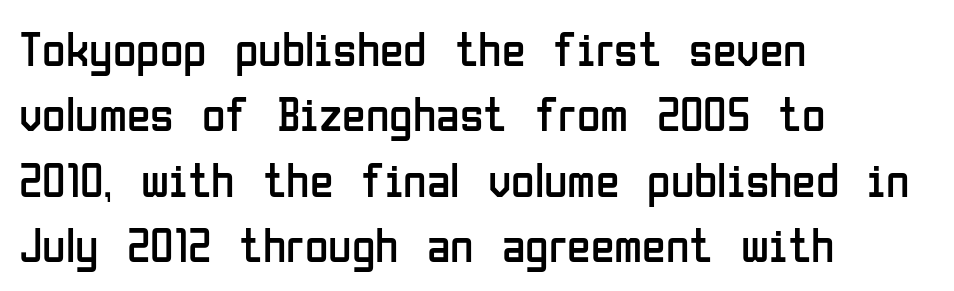
Looks like regular typesetting: each glyph gets only the width it needs. Tracking here is standard; glyphs follow each other at the usual distance. This sample is left-justified, so line endings fall wherever the words run out. Heft: none added — not bold. The face used here is a sans, in the tradition of grotesques and geometrics.
